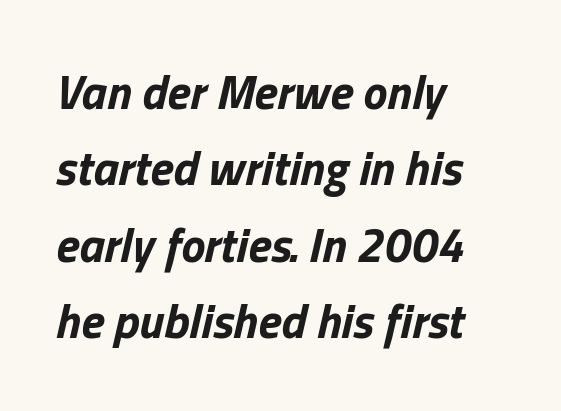
Q: Is the text bold? A: Yes.
Q: Is the text italic (slanted)? A: Yes, it leans right by about 13 degrees.
Q: Is the text underlined? A: No.
Q: How is the paragraph aligned? A: Left-aligned.
Q: Is the spacing between letters normal or unusually wide? A: Normal.
Q: Is the spacing between lines tight, normal or loose? A: Normal.
Q: Width (condensed, normal, or wide)? A: Normal.
Q: Stroke contrast? A: Low.
Q: x-height? A: Medium.
Q: Monospaced? A: No.
